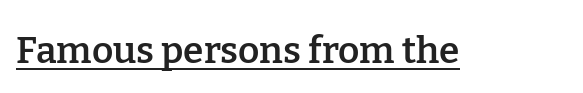
The image shows 37 px semibold serif type, upright; set normal letter spacing, underlined; low stroke contrast and a medium x-height.
